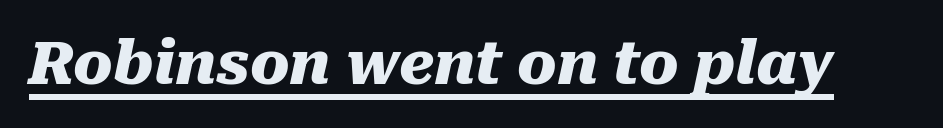
The image shows 59 px heavy type, italic (leaning right); set normal letter spacing, underlined; medium stroke contrast and a medium x-height.
